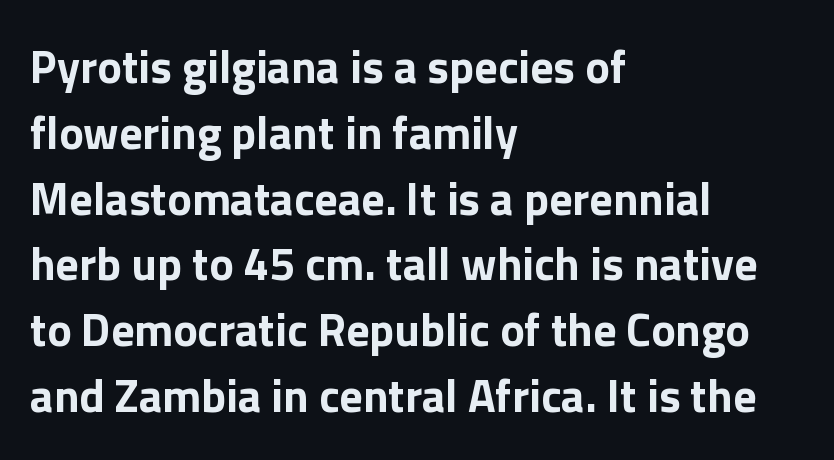
The image shows 46 px bold sans-serif type, upright; set left-aligned, normal line spacing (1.43x), normal letter spacing, not underlined; a medium x-height.
